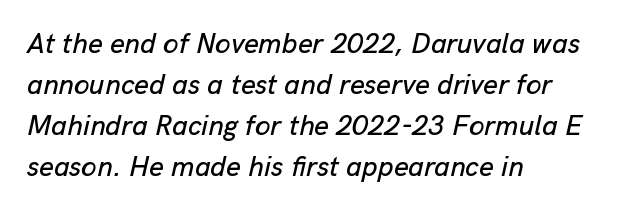
The image shows 28 px text type, italic (leaning right); set left-aligned, normal line spacing (1.47x), normal letter spacing, not underlined; low stroke contrast and a medium x-height.
